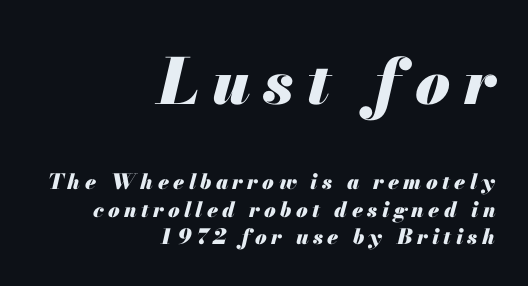
{"italic": "yes", "lean": "right", "slant_degrees": 13, "bold": "yes", "weight": "heavy", "width": "normal", "stroke_contrast": "medium", "x_height": "small", "monospaced": "no", "underline": "no", "align": "right", "line_spacing": "normal", "line_spacing_ratio": 1.3, "letter_spacing": "wide", "letter_spacing_em": 0.21, "larger_block": "first", "size_ratio": 3.0, "glyph_px": 63}
